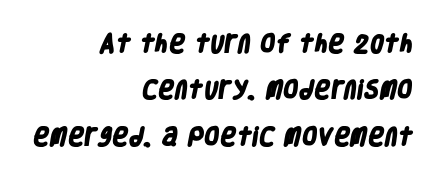
Q: Is the text bold? A: Yes.
Q: Is the text underlined? A: No.
Q: How is the paragraph aligned? A: Right-aligned.
Q: Is the spacing between letters normal or unusually wide? A: Normal.
Q: Is the spacing between lines tight, normal or loose? A: Loose.
